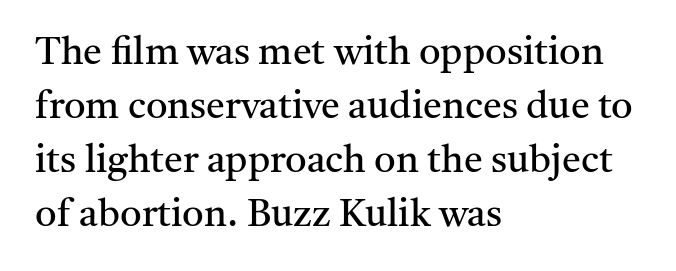
Tall strokes in this sample are plumb rather than angled. Which margin do the lines hug? The left one — the right edge is uneven. Words float on clear page, feet unadorned. Are there feet on the stems? There are — it's a serif. No extra ink here — the face is not bold. You could call the tracking neutral — neither tight nor loose.
